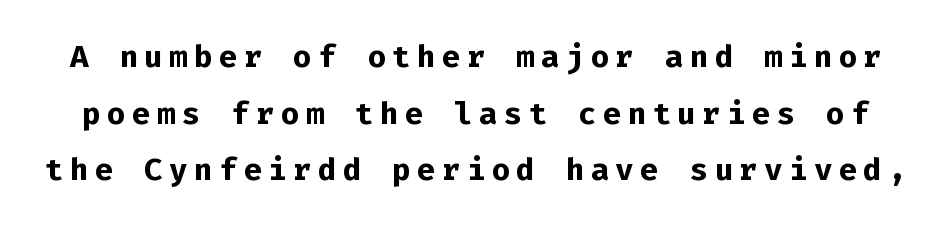
{"serif": "no", "italic": "no", "bold": "yes", "weight": "bold", "width": "normal", "stroke_contrast": "low", "x_height": "medium", "monospaced": "yes", "underline": "no", "line_spacing_ratio": 1.83, "letter_spacing": "wide", "letter_spacing_em": 0.2, "glyph_px": 31}
